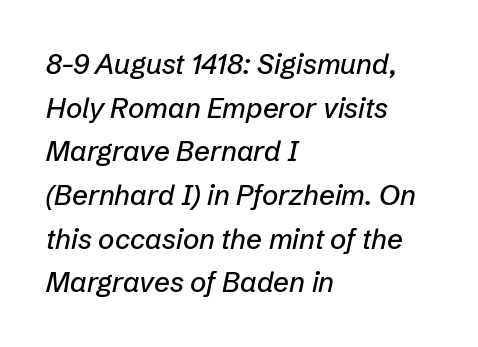
{"italic": "yes", "lean": "right", "slant_degrees": 12, "width": "normal", "stroke_contrast": "low", "x_height": "medium", "monospaced": "no", "underline": "no", "align": "left", "line_spacing": "normal", "line_spacing_ratio": 1.56, "letter_spacing": "normal", "letter_spacing_em": 0.0, "glyph_px": 28}
